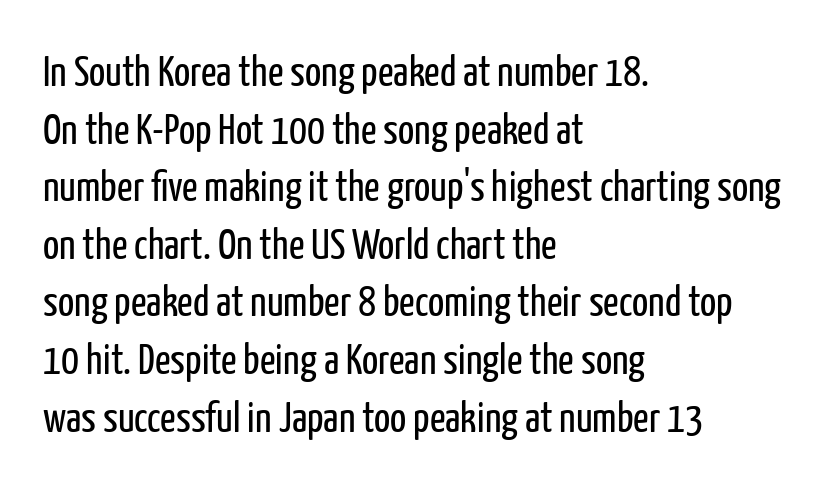
Leading: standard. These lines stack with their left ends in a neat column. Vertical stems look standard width or narrower in stroke. Does extra space separate the letters? No, they use regular spacing. Italic: no, the glyphs are upright roman. Do the characters align in a grid? No, the font is proportional.
